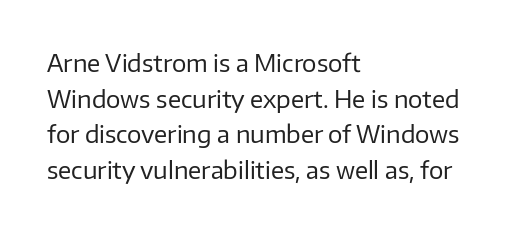
No italicization has been applied; the sample stays upright. Each line starts at the same left margin while the right side varies. Weight: regular or lighter. Compared with typical paragraphs, the rows here are spaced about the same. No extra tracking has been applied to these lines. Any mark beneath the type? The region is blank.
